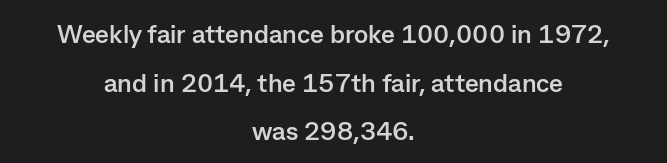
Pretty heavy lettering here — definitely bold. Tall strokes in this sample are plumb rather than angled. The strip under each line holds only bare page. Which margin do the lines hug? Neither — every line sits in the middle.
